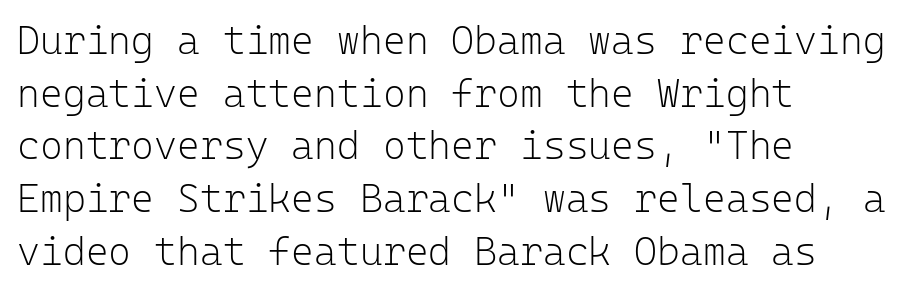
The image shows 39 px light sans-serif type, upright, monospaced; set left-aligned, normal line spacing (1.35x), normal letter spacing, not underlined; low stroke contrast and a medium x-height.
